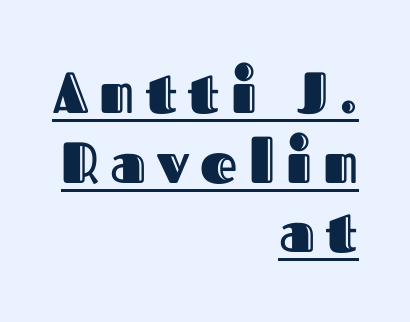
The image shows 58 px text type, upright; set right-aligned, line spacing 1.2x, underlined; a medium x-height.
